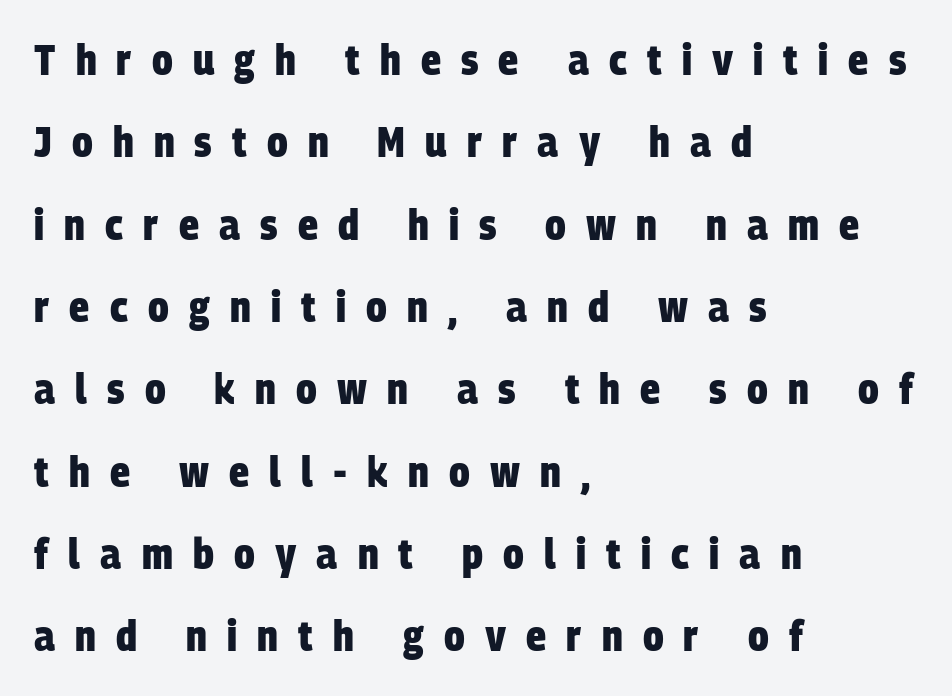
Q: Is the text bold? A: Yes.
Q: Is the typeface a serif or a sans-serif typeface? A: Sans-serif.
Q: Is the text underlined? A: No.
Q: How is the paragraph aligned? A: Left-aligned.
Q: Is the spacing between letters normal or unusually wide? A: Unusually wide.
Q: Is the spacing between lines tight, normal or loose? A: Loose.
Q: Width (condensed, normal, or wide)? A: Condensed.
Q: Stroke contrast? A: Low.
Q: x-height? A: Large.
Q: Monospaced? A: No.
